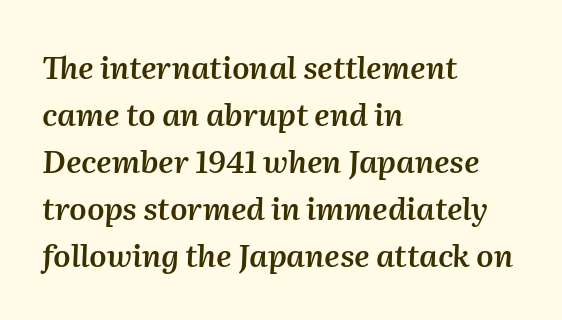
Rendered with sloped, italic letterforms. A semibold gives these letters moderate extra thickness, short of bold. Characters follow at the spacing the type designer built in. In CSS terms this would be text-align: left. Proportional: the letters do not fall into vertical columns.
